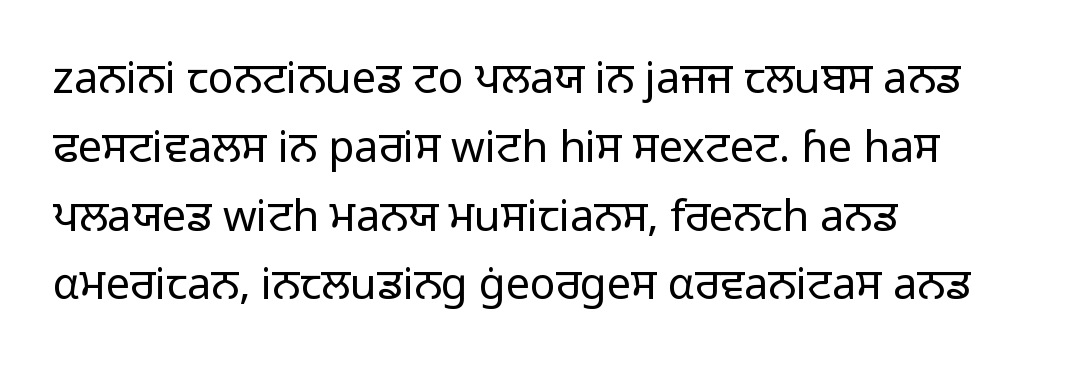
The image shows 43 px regular-weight sans-serif type, upright; set left-aligned, normal line spacing (1.6x), normal letter spacing, not underlined; low stroke contrast and a medium x-height.
